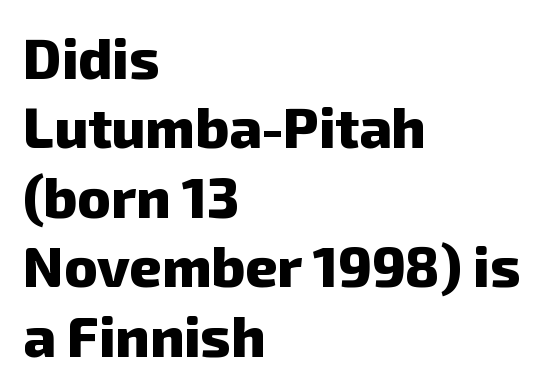
Proportional: the letters do not fall into vertical columns. Descender tails drop into unmarked territory. To sum up the face: it is a sans, with no serifs. Horizontal alignment here is leftward, the default for most running prose. The gaps between neighbouring characters are ordinary and unremarkable. Heft: maximum for text — a bold.
